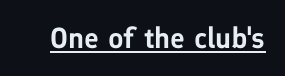
Q: Is the text italic (slanted)? A: No, it is upright.
Q: Is the typeface a serif or a sans-serif typeface? A: Sans-serif.
Q: Is the text underlined? A: Yes.
Q: Is the spacing between letters normal or unusually wide? A: Normal.
Q: Width (condensed, normal, or wide)? A: Normal.
Q: Stroke contrast? A: Low.
Q: x-height? A: Medium.
Q: Monospaced? A: No.
